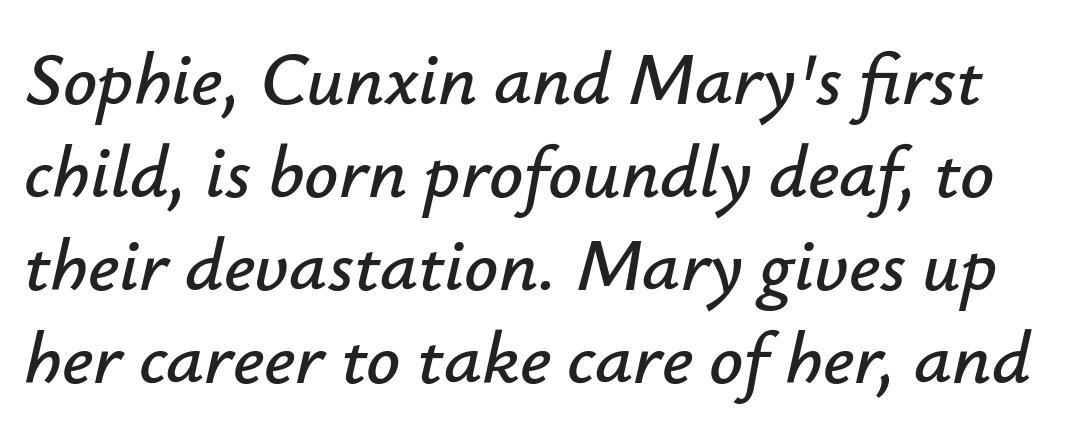
{"italic": "yes", "lean": "right", "slant_degrees": 12, "width": "normal", "stroke_contrast": "low", "x_height": "small", "monospaced": "no", "underline": "no", "line_spacing_ratio": 1.24, "letter_spacing": "normal", "letter_spacing_em": 0.0, "glyph_px": 75}
